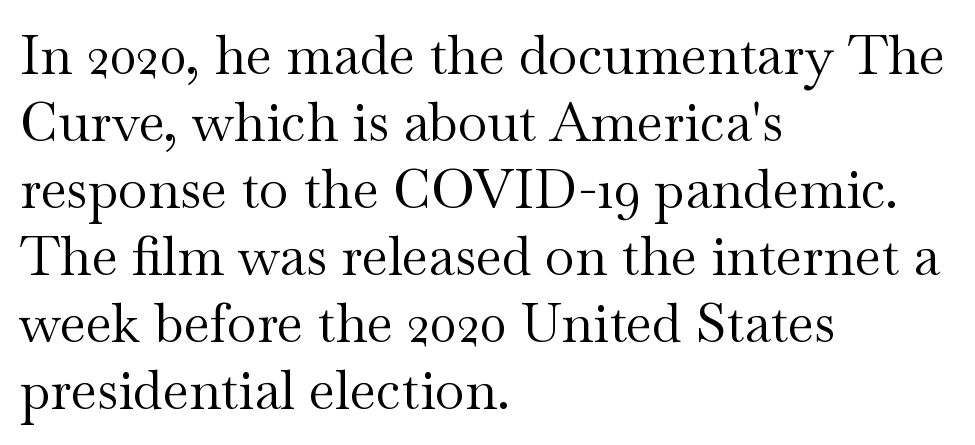
The image shows 54 px regular-weight, wide serif type, upright; set left-aligned, line spacing 1.24x, normal letter spacing, not underlined; medium stroke contrast and a small x-height.
